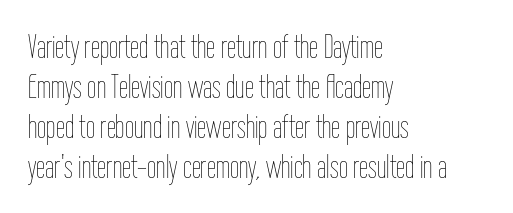
{"italic": "no", "bold": "no", "weight": "thin", "width": "condensed", "stroke_contrast": "low", "x_height": "medium", "monospaced": "no", "underline": "no", "align": "left", "line_spacing_ratio": 1.21, "letter_spacing": "normal", "letter_spacing_em": 0.0, "glyph_px": 33}
